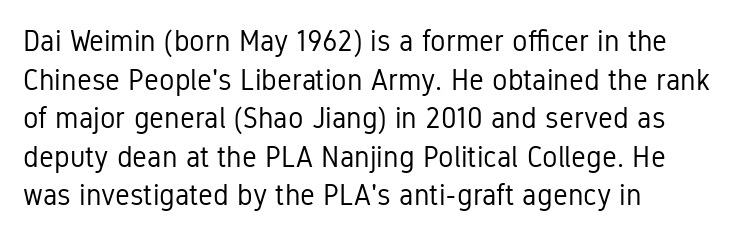
Bold? No — there's no thickening of the strokes. Does extra space separate the letters? No, they use regular spacing. Does the type have serifs? No, each stem ends abruptly. The line-height multiplier appears to be the usual default. Here the designer chose a conventional face with non-uniform glyph widths.
